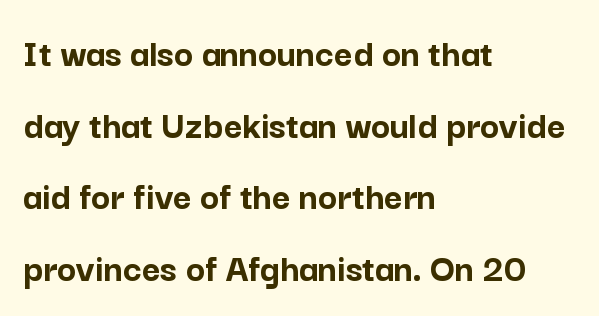
The image shows 40 px semibold sans-serif type, upright; set left-aligned, line spacing 1.79x, normal letter spacing, not underlined; low stroke contrast and a medium x-height.
